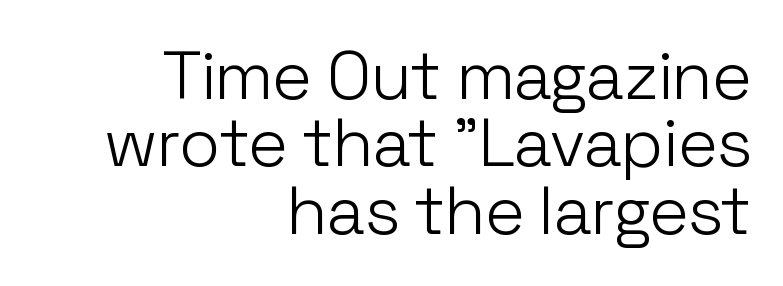
Q: Is the text bold? A: No.
Q: Is the text italic (slanted)? A: No, it is upright.
Q: Is the typeface a serif or a sans-serif typeface? A: Sans-serif.
Q: Is the text underlined? A: No.
Q: How is the paragraph aligned? A: Right-aligned.
Q: Is the spacing between letters normal or unusually wide? A: Normal.
Q: Is the spacing between lines tight, normal or loose? A: Tight.
Q: Width (condensed, normal, or wide)? A: Normal.
Q: Stroke contrast? A: Low.
Q: x-height? A: Medium.
Q: Monospaced? A: No.
